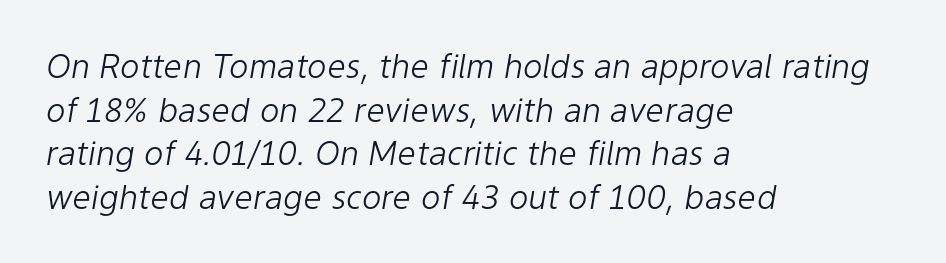
{"italic": "yes", "lean": "right", "slant_degrees": 9, "bold": "no", "weight": "light", "width": "normal", "stroke_contrast": "low", "x_height": "medium", "monospaced": "no", "underline": "no", "align": "left", "line_spacing": "normal", "line_spacing_ratio": 1.32, "letter_spacing": "normal", "letter_spacing_em": 0.0, "glyph_px": 33}
